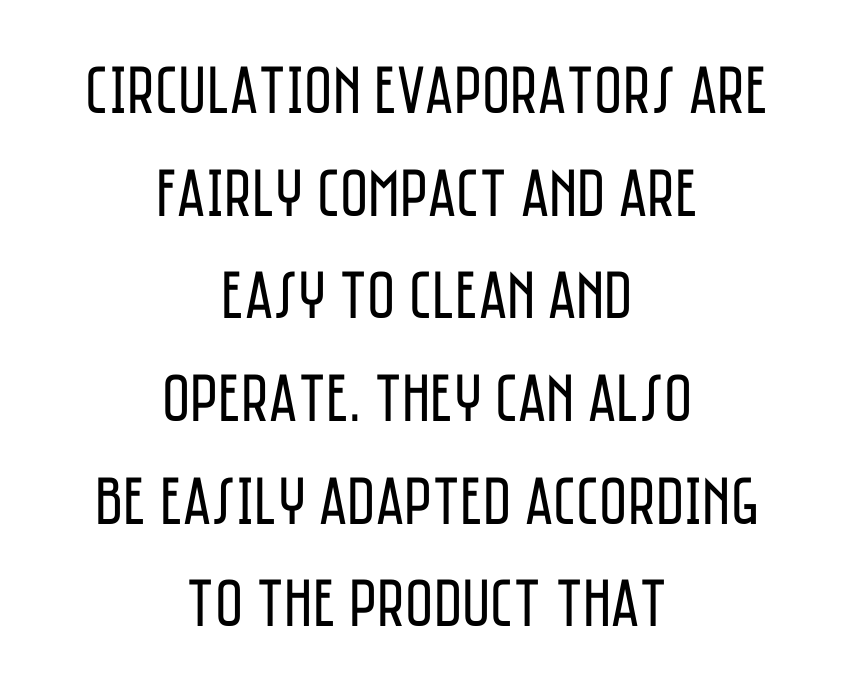
Q: Is the text bold? A: No.
Q: Is the text italic (slanted)? A: No, it is upright.
Q: Is the typeface a serif or a sans-serif typeface? A: Sans-serif.
Q: Is the text underlined? A: No.
Q: How is the paragraph aligned? A: Centered.
Q: Is the spacing between letters normal or unusually wide? A: Normal.
Q: Is the spacing between lines tight, normal or loose? A: Normal.
Q: Width (condensed, normal, or wide)? A: Condensed.
Q: Stroke contrast? A: Low.
Q: x-height? A: Large.
Q: Monospaced? A: No.
